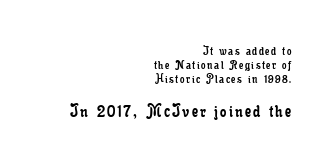
Q: Is the text bold? A: No.
Q: Is the text italic (slanted)? A: No, it is upright.
Q: Is the text underlined? A: No.
Q: How is the paragraph aligned? A: Right-aligned.
Q: Is the spacing between lines tight, normal or loose? A: Tight.
Q: Which block of text is set in a larger size, the first (top) or the second (bottom)? A: The second (bottom) one.
